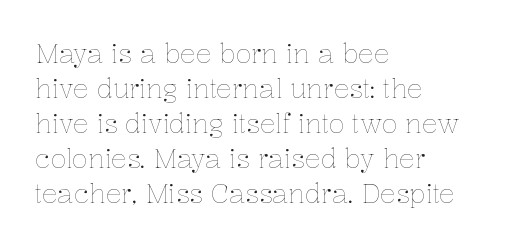
{"italic": "no", "bold": "no", "underline": "no", "align": "left", "line_spacing": "normal", "line_spacing_ratio": 1.35, "letter_spacing": "normal", "letter_spacing_em": 0.0, "glyph_px": 26}
